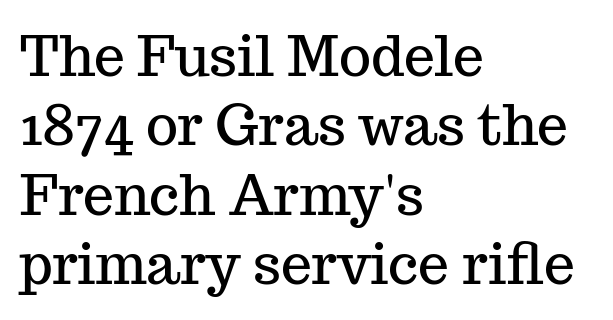
{"serif": "yes", "italic": "no", "width": "normal", "stroke_contrast": "medium", "x_height": "medium", "monospaced": "no", "underline": "no", "align": "left", "line_spacing": "normal", "line_spacing_ratio": 1.26, "letter_spacing": "normal", "letter_spacing_em": 0.0, "glyph_px": 55}
